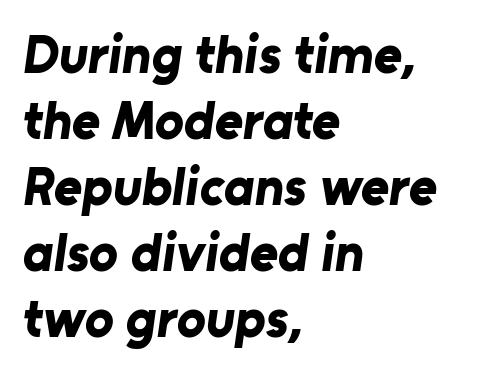
{"serif": "no", "bold": "yes", "weight": "bold", "width": "normal", "stroke_contrast": "low", "x_height": "medium", "monospaced": "no", "underline": "no", "align": "left", "line_spacing_ratio": 1.22, "letter_spacing": "normal", "letter_spacing_em": 0.0, "glyph_px": 54}
